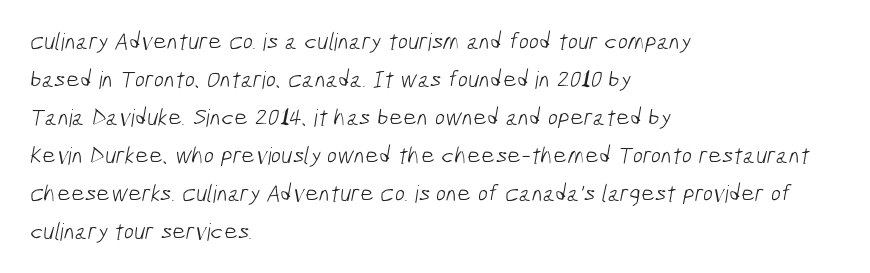
{"bold": "no", "underline": "no", "align": "left", "line_spacing": "normal", "line_spacing_ratio": 1.58, "letter_spacing": "normal", "letter_spacing_em": 0.0, "glyph_px": 24}
